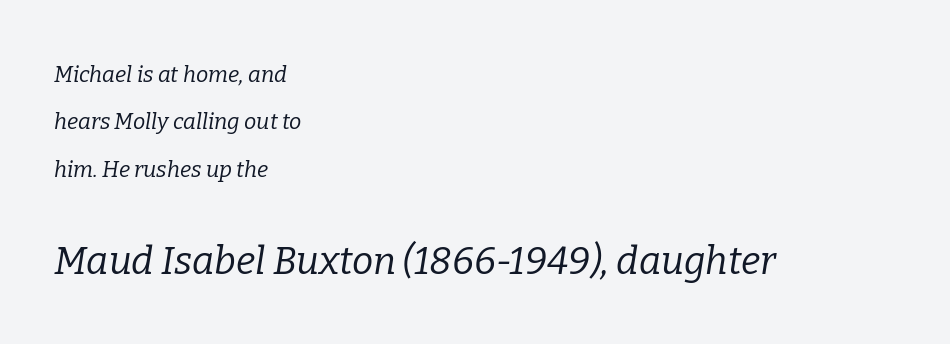
The image shows 38 px regular-weight serif type, italic (leaning right); set left-aligned, loose line spacing (2.15x), normal letter spacing, not underlined; the second (bottom) block is 1.73x larger; low stroke contrast and a medium x-height.
